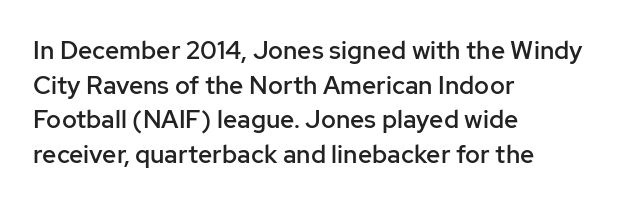
Quick note: underline off. The block of text has a typical density, with ordinary space between rows. Does the lettering tilt? It doesn't — this is upright. Characters follow at the spacing the type designer built in.
